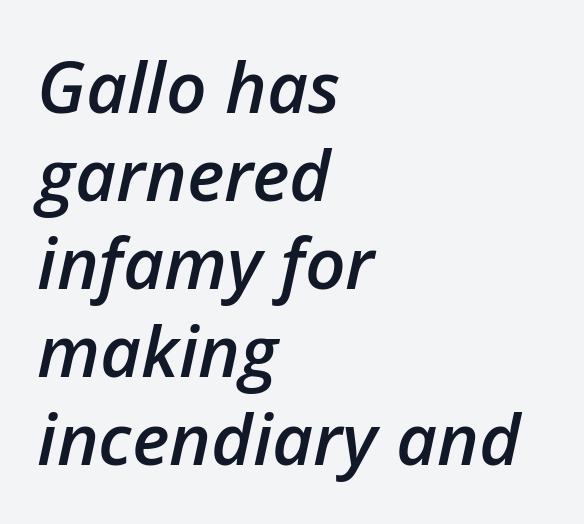
Varying glyph widths throughout — classic text-font behaviour. Would a proofreader flag this as italicized? Yes. A student would call this left alignment; a typographer would say flush left, rag right. This sample uses plain, unmodified letter spacing. The specimen omits any rule beneath the text block's lines. Its strokes are somewhat broadened, the hallmark of semibold type.
